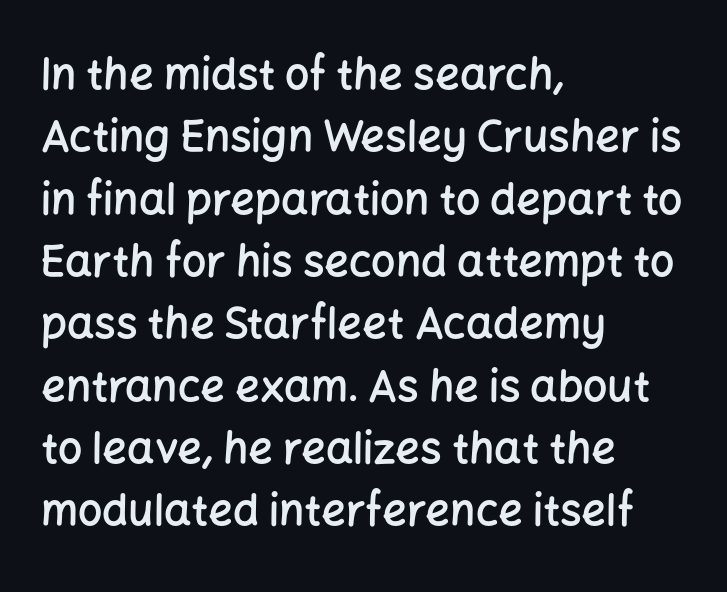
Is the block centered? No — it sits flush against the left margin. Beneath every word, the page is bare. Each new line begins a customary step beneath the previous one. On the weight axis this lands at semibold, roughly 600. Each word holds together tightly as a unit, with standard inter-letter gaps. Character widths vary here, with narrow letters taking less room than wide ones.
